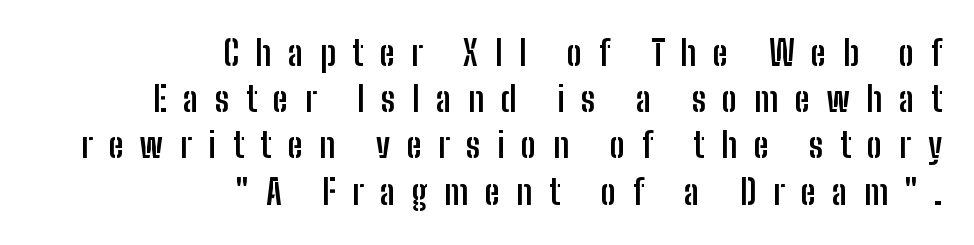
The image shows 34 px semibold, condensed sans-serif type, upright; set right-aligned, normal line spacing (1.36x), unusually wide letter spacing (+0.49 em), not underlined; low stroke contrast and a medium x-height.
